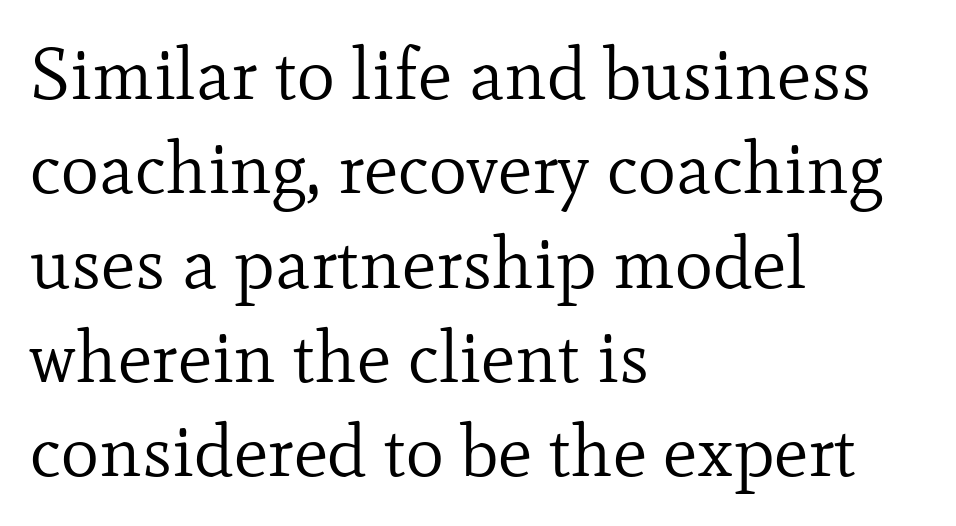
The image shows 72 px regular-weight serif type, upright; set left-aligned, normal line spacing (1.31x), normal letter spacing, not underlined; low stroke contrast and a small x-height.
